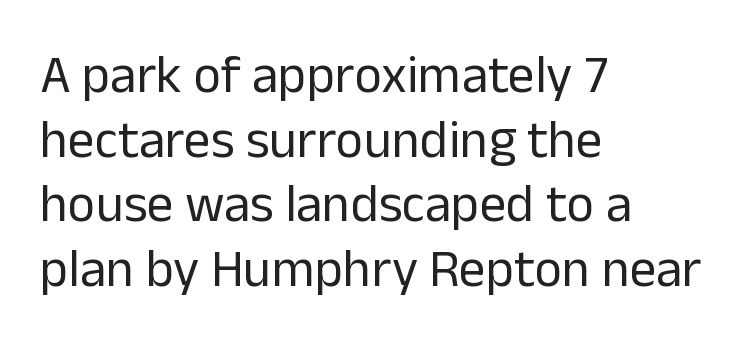
Ordinary non-slanted type is in use. The text was rendered using a sans face with plain stroke endings. The words here are not underlined. Caption: standard tracking, unaltered.
